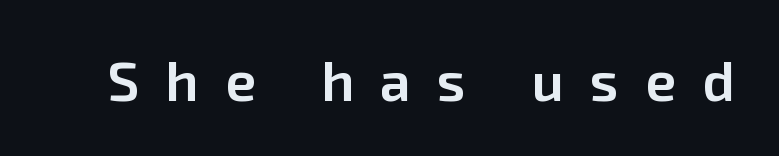
Vertical strokes here are truly vertical. Character widths vary here, with narrow letters taking less room than wide ones. Here the glyphs are tracked loosely, breaking word shapes into spaced letters. The glyphs have the mass of a demibold cut, below bold. Regarding serifs, this sample does without them. The baseline area is clear.
